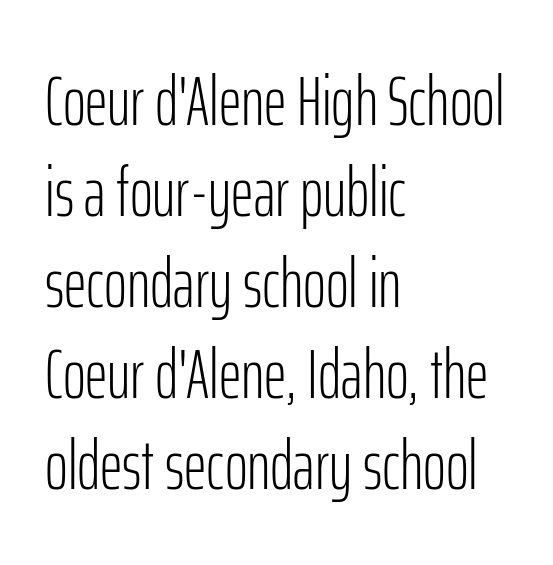
{"serif": "no", "italic": "no", "bold": "no", "weight": "light", "width": "condensed", "stroke_contrast": "low", "x_height": "medium", "monospaced": "no", "underline": "no", "align": "left", "line_spacing": "normal", "line_spacing_ratio": 1.3, "letter_spacing": "normal", "letter_spacing_em": 0.0, "glyph_px": 70}
